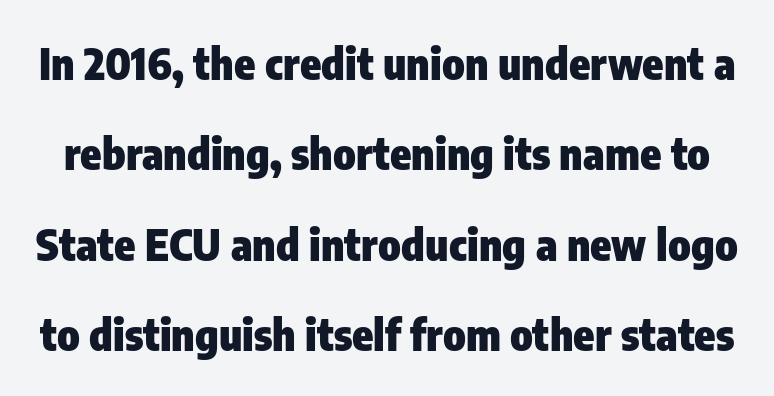
On the weight axis this lands at bold, roughly 700. The baseline area is clear. Between one letter and the next there's only the usual sliver of space. A roman cut, with each character standing at attention.
